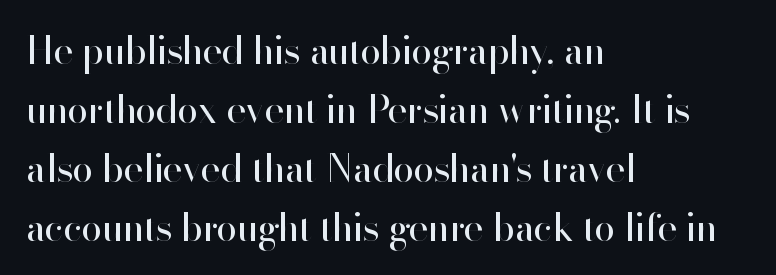
{"serif": "no", "italic": "no", "bold": "no", "weight": "regular", "width": "normal", "stroke_contrast": "high", "x_height": "small", "monospaced": "no", "underline": "no", "align": "left", "line_spacing": "normal", "line_spacing_ratio": 1.55, "letter_spacing": "normal", "letter_spacing_em": 0.0, "glyph_px": 38}
